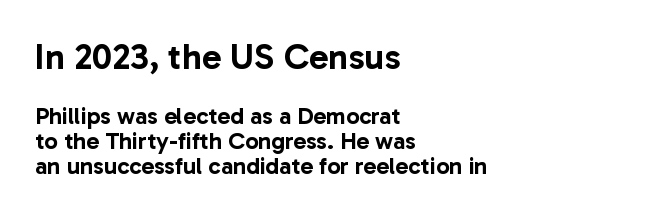
Q: Is the text italic (slanted)? A: No, it is upright.
Q: Is the typeface a serif or a sans-serif typeface? A: Sans-serif.
Q: Is the text underlined? A: No.
Q: How is the paragraph aligned? A: Left-aligned.
Q: Is the spacing between letters normal or unusually wide? A: Normal.
Q: Is the spacing between lines tight, normal or loose? A: Tight.
Q: Which block of text is set in a larger size, the first (top) or the second (bottom)? A: The first (top) one.
Q: Width (condensed, normal, or wide)? A: Normal.
Q: Stroke contrast? A: Low.
Q: x-height? A: Medium.
Q: Monospaced? A: No.
